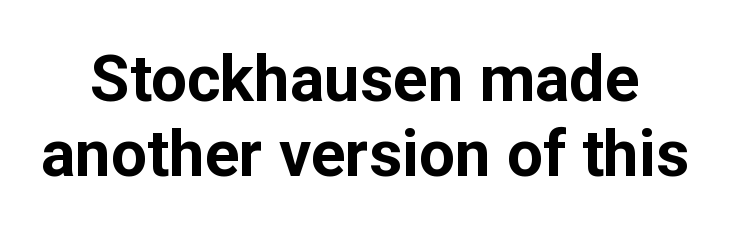
Q: Is the text bold? A: Yes.
Q: Is the text italic (slanted)? A: No, it is upright.
Q: Is the typeface a serif or a sans-serif typeface? A: Sans-serif.
Q: Is the text underlined? A: No.
Q: Is the spacing between letters normal or unusually wide? A: Normal.
Q: Width (condensed, normal, or wide)? A: Normal.
Q: Stroke contrast? A: Low.
Q: x-height? A: Medium.
Q: Monospaced? A: No.
